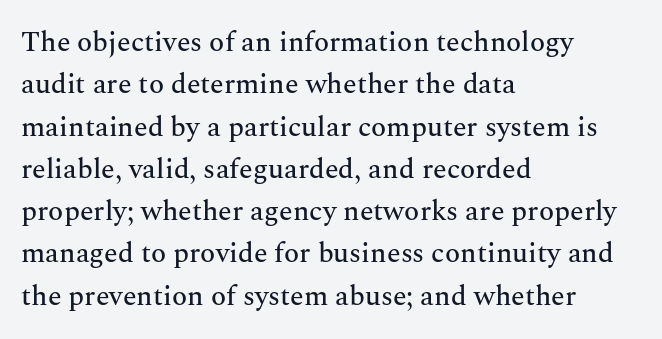
{"serif": "yes", "italic": "no", "width": "normal", "stroke_contrast": "medium", "x_height": "medium", "monospaced": "no", "underline": "no", "align": "left", "line_spacing": "normal", "line_spacing_ratio": 1.51, "letter_spacing": "normal", "letter_spacing_em": 0.0, "glyph_px": 28}
